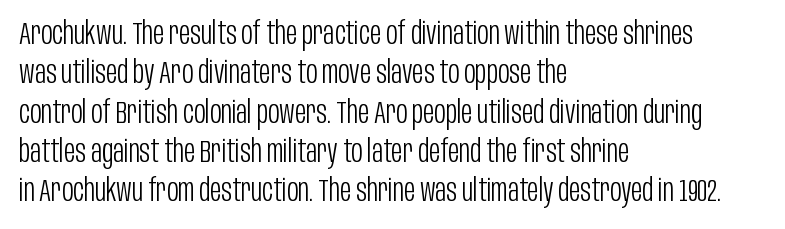
The image shows 31 px light, condensed sans-serif type, upright; set left-aligned, normal line spacing (1.27x), normal letter spacing, not underlined; low stroke contrast and a large x-height.
